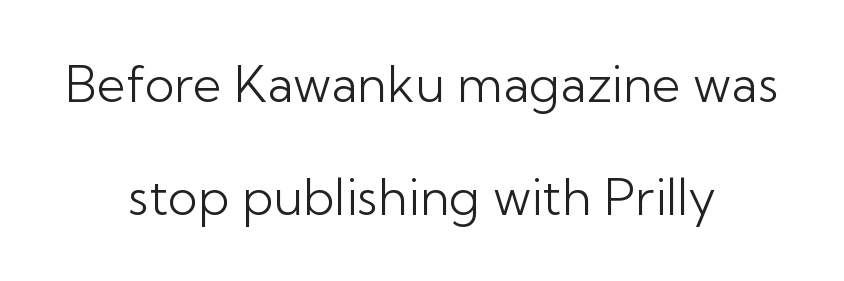
No extra ink here — the face is not bold. The rendering keeps characters at their native spacing. Centered paragraph, ragged on both sides. Character widths vary here, with narrow letters taking less room than wide ones.
